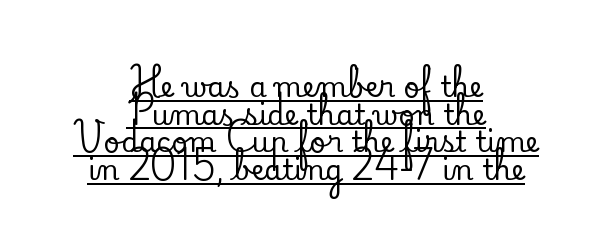
The image shows 28 px serif type, upright; set centered, tight line spacing (0.99x), normal letter spacing, underlined; low stroke contrast and a small x-height.
